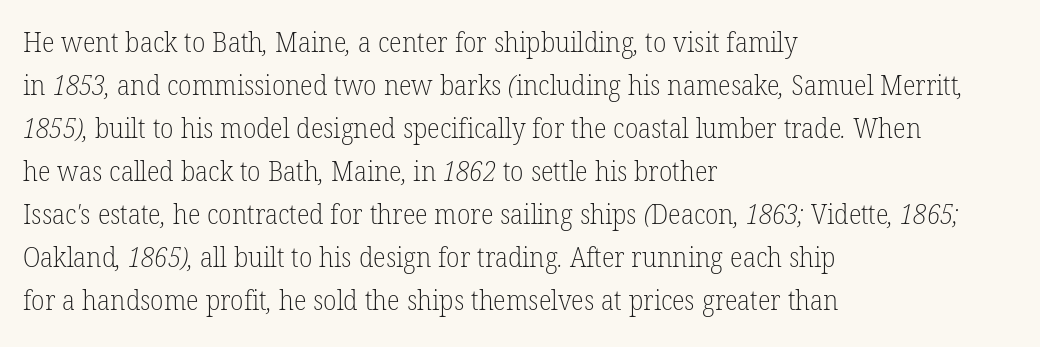
Q: Is the text bold? A: No.
Q: Is the text underlined? A: No.
Q: How is the paragraph aligned? A: Left-aligned.
Q: Is the spacing between letters normal or unusually wide? A: Normal.
Q: Is the spacing between lines tight, normal or loose? A: Normal.
